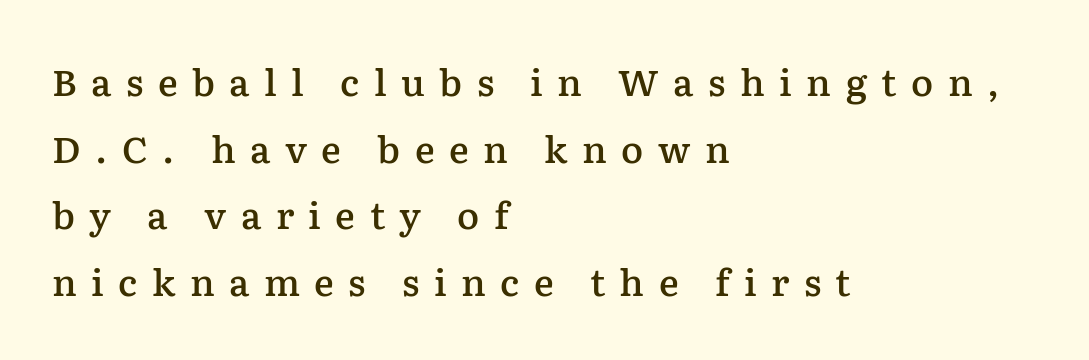
{"serif": "yes", "italic": "no", "bold": "semi", "weight": "semibold", "width": "normal", "stroke_contrast": "low", "x_height": "medium", "monospaced": "no", "underline": "no", "align": "left", "line_spacing_ratio": 1.8, "letter_spacing": "wide", "letter_spacing_em": 0.39, "glyph_px": 37}
